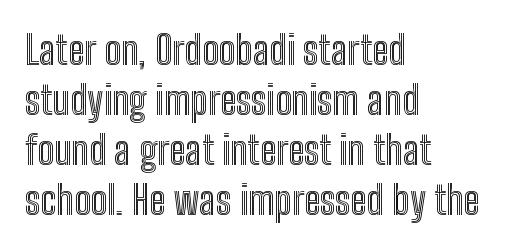
Q: Is the text italic (slanted)? A: No, it is upright.
Q: Is the text underlined? A: No.
Q: How is the paragraph aligned? A: Left-aligned.
Q: Is the spacing between letters normal or unusually wide? A: Normal.
Q: Is the spacing between lines tight, normal or loose? A: Normal.
Q: Width (condensed, normal, or wide)? A: Condensed.
Q: x-height? A: Medium.
Q: Monospaced? A: No.
